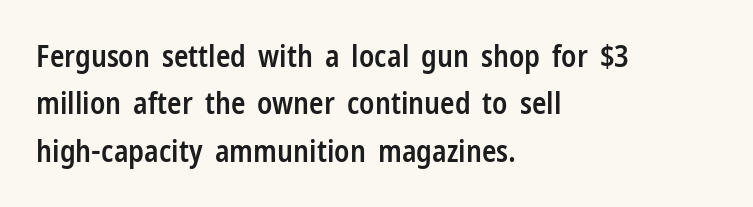
Q: Is the text bold? A: Semi-bold.
Q: Is the text italic (slanted)? A: No, it is upright.
Q: Is the typeface a serif or a sans-serif typeface? A: Sans-serif.
Q: Is the text underlined? A: No.
Q: How is the paragraph aligned? A: Left-aligned.
Q: Is the spacing between letters normal or unusually wide? A: Normal.
Q: Is the spacing between lines tight, normal or loose? A: Normal.
Q: Width (condensed, normal, or wide)? A: Condensed.
Q: Stroke contrast? A: Low.
Q: x-height? A: Medium.
Q: Monospaced? A: No.
